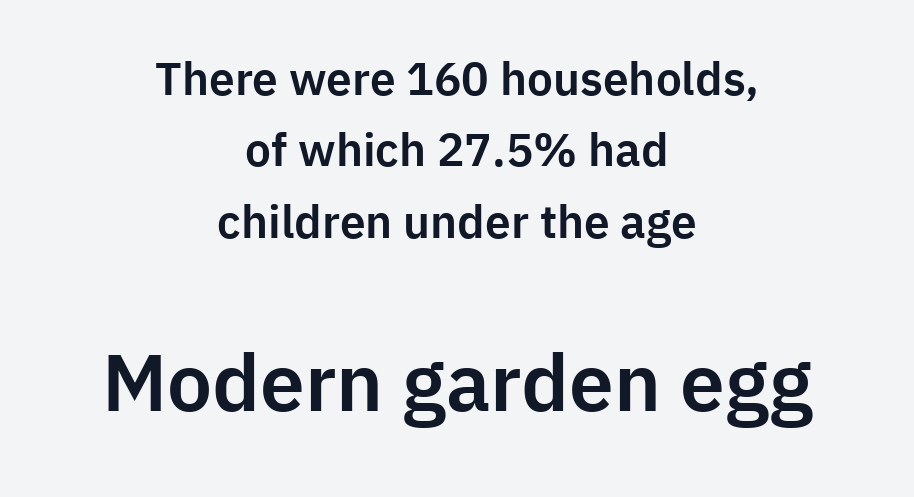
The image shows 80 px sans-serif type, upright; set centered, normal line spacing (1.55x), normal letter spacing, not underlined; the second (bottom) block is 1.74x larger; low stroke contrast and a medium x-height.
